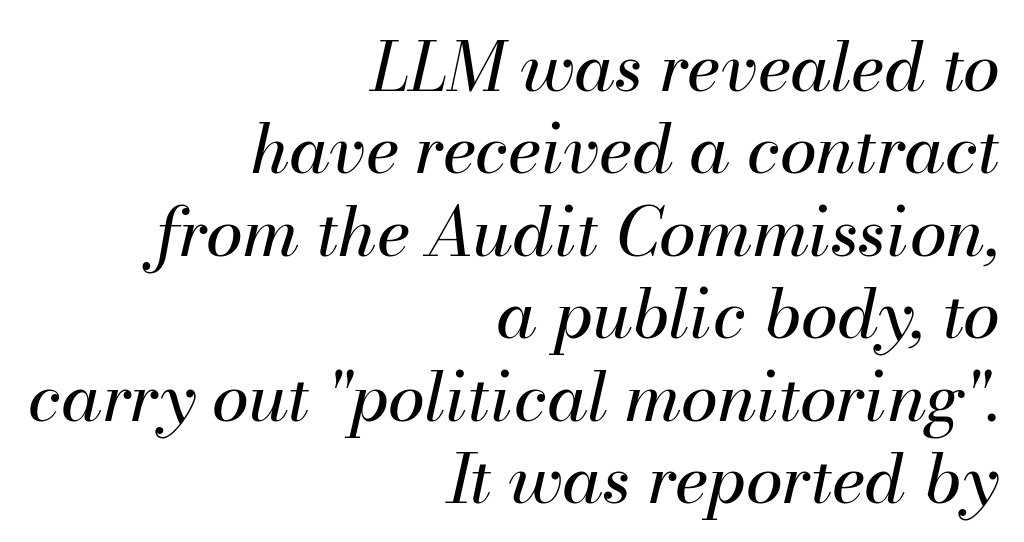
The image shows 67 px regular-weight type, italic (leaning right); set right-aligned, line spacing 1.23x, normal letter spacing, not underlined; medium stroke contrast and a small x-height.
